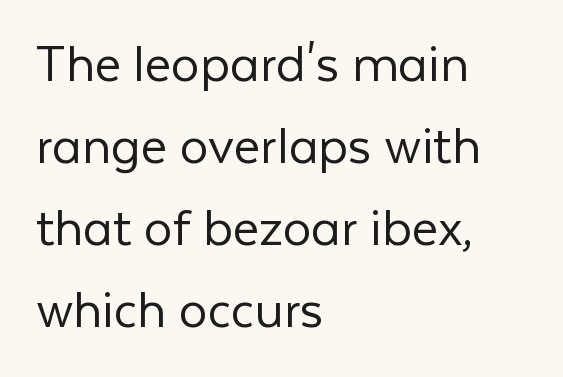
Q: Is the text bold? A: No.
Q: Is the text italic (slanted)? A: No, it is upright.
Q: Is the typeface a serif or a sans-serif typeface? A: Sans-serif.
Q: Is the text underlined? A: No.
Q: How is the paragraph aligned? A: Left-aligned.
Q: Is the spacing between letters normal or unusually wide? A: Normal.
Q: Is the spacing between lines tight, normal or loose? A: Normal.
Q: Width (condensed, normal, or wide)? A: Normal.
Q: Stroke contrast? A: Low.
Q: x-height? A: Medium.
Q: Monospaced? A: No.
